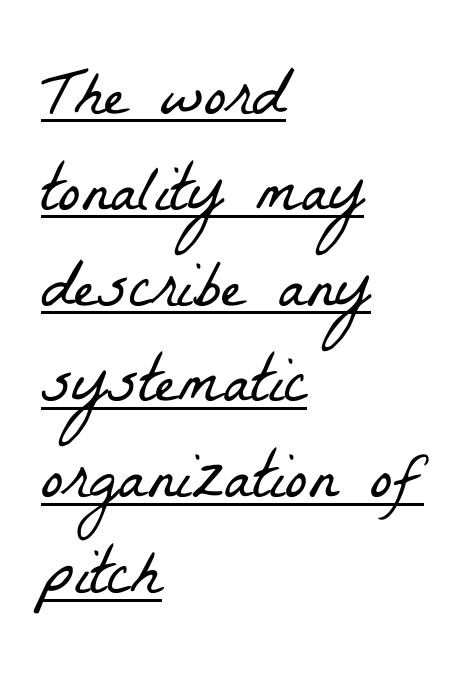
{"serif": "yes", "bold": "no", "weight": "light", "width": "condensed", "stroke_contrast": "low", "x_height": "medium", "monospaced": "no", "underline": "yes", "align": "left", "line_spacing": "normal", "line_spacing_ratio": 1.43, "letter_spacing": "normal", "letter_spacing_em": 0.0, "glyph_px": 67}
